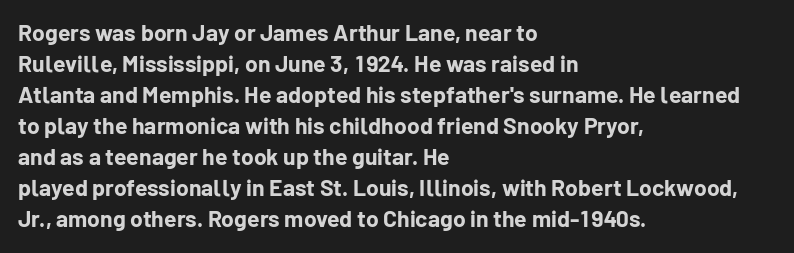
Q: Is the text bold? A: Yes.
Q: Is the text italic (slanted)? A: No, it is upright.
Q: Is the text underlined? A: No.
Q: How is the paragraph aligned? A: Left-aligned.
Q: Is the spacing between letters normal or unusually wide? A: Normal.
Q: Is the spacing between lines tight, normal or loose? A: Normal.
